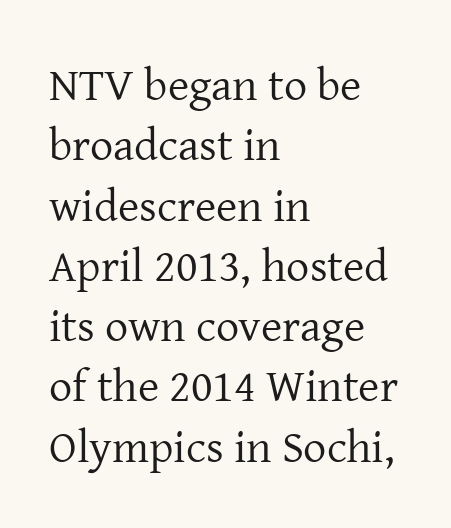
{"serif": "yes", "italic": "no", "bold": "no", "weight": "regular", "width": "normal", "stroke_contrast": "low", "x_height": "medium", "monospaced": "no", "underline": "no", "align": "left", "line_spacing": "normal", "line_spacing_ratio": 1.31, "letter_spacing": "normal", "letter_spacing_em": 0.0, "glyph_px": 46}
